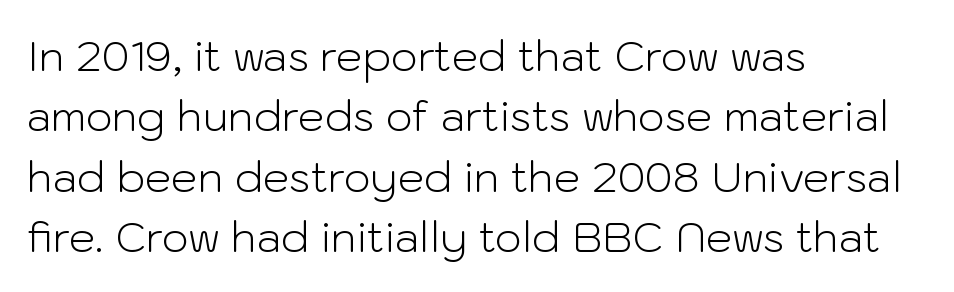
{"serif": "no", "italic": "no", "bold": "no", "weight": "light", "width": "normal", "stroke_contrast": "low", "x_height": "medium", "monospaced": "no", "underline": "no", "align": "left", "line_spacing": "normal", "line_spacing_ratio": 1.44, "letter_spacing": "normal", "letter_spacing_em": 0.0, "glyph_px": 42}
